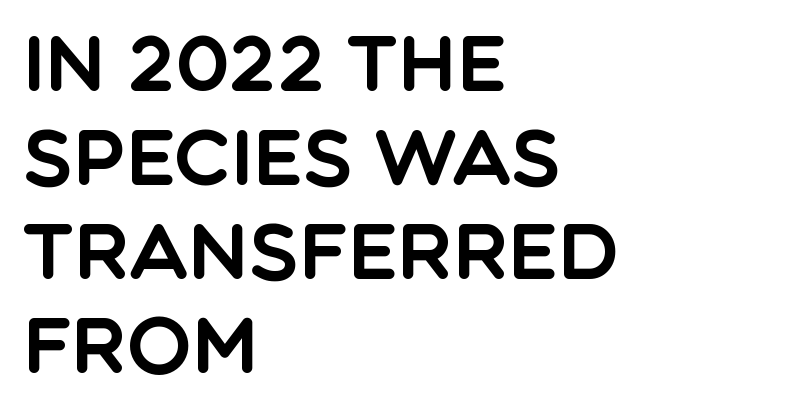
Q: Is the text italic (slanted)? A: No, it is upright.
Q: Is the typeface a serif or a sans-serif typeface? A: Sans-serif.
Q: Is the text underlined? A: No.
Q: How is the paragraph aligned? A: Left-aligned.
Q: Is the spacing between letters normal or unusually wide? A: Normal.
Q: Width (condensed, normal, or wide)? A: Normal.
Q: x-height? A: Large.
Q: Monospaced? A: No.
